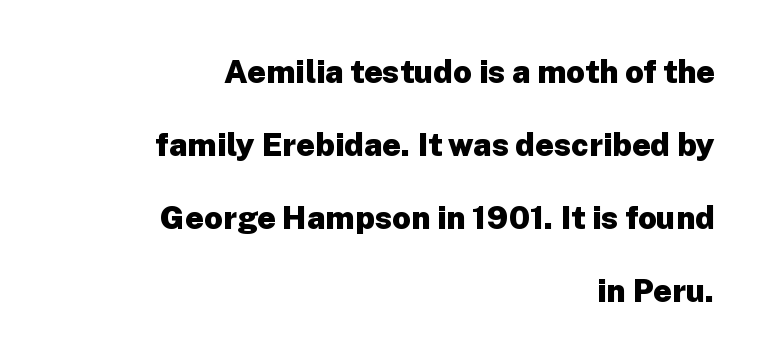
The image shows 32 px heavy sans-serif type, upright; set right-aligned, loose line spacing (2.28x), normal letter spacing, not underlined; low stroke contrast and a medium x-height.
